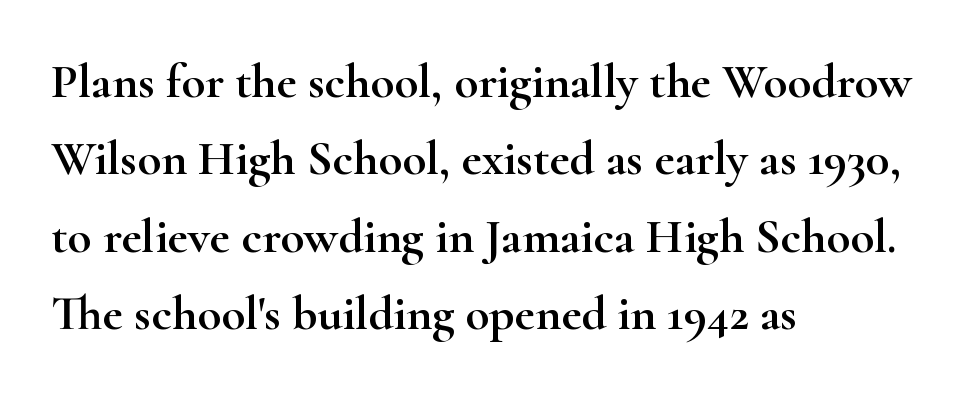
Q: Is the text italic (slanted)? A: No, it is upright.
Q: Is the typeface a serif or a sans-serif typeface? A: Serif.
Q: Is the text underlined? A: No.
Q: How is the paragraph aligned? A: Left-aligned.
Q: Is the spacing between letters normal or unusually wide? A: Normal.
Q: Is the spacing between lines tight, normal or loose? A: Normal.
Q: Width (condensed, normal, or wide)? A: Wide.
Q: Stroke contrast? A: High.
Q: x-height? A: Small.
Q: Monospaced? A: No.
